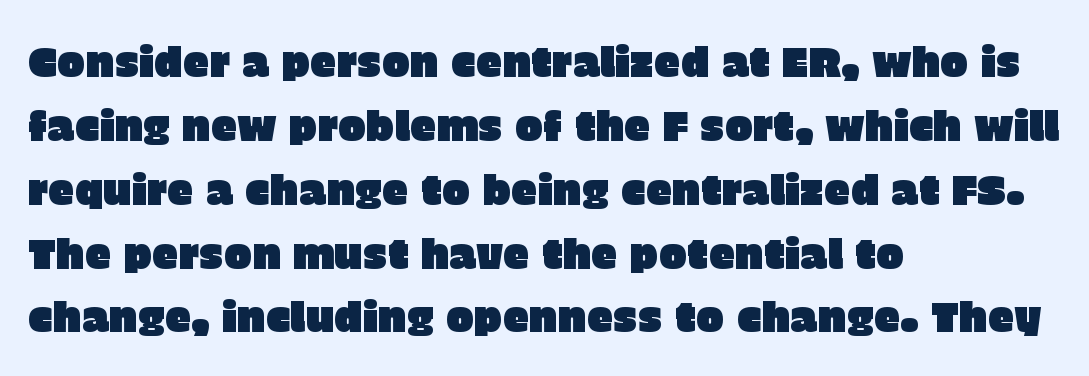
The image shows 42 px sans-serif type, upright; set left-aligned, normal line spacing (1.52x), normal letter spacing, not underlined; low stroke contrast and a large x-height.
